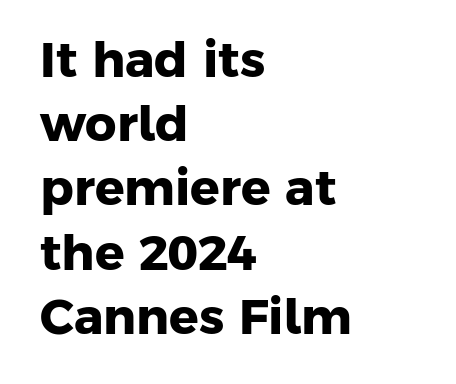
The image shows 49 px heavy sans-serif type; set left-aligned, normal line spacing (1.31x), normal letter spacing, not underlined; low stroke contrast and a medium x-height.
